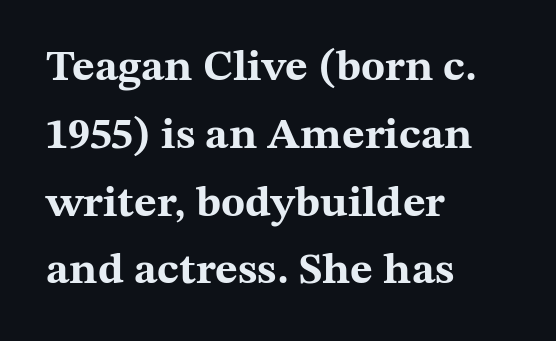
The image shows 44 px bold, wide serif type, upright; set left-aligned, normal line spacing (1.54x), normal letter spacing, not underlined; medium stroke contrast and a medium x-height.
